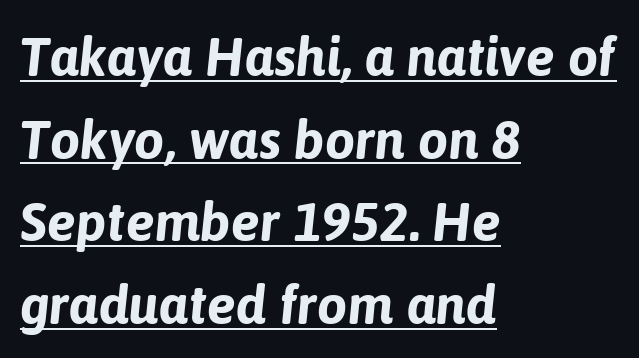
Q: Is the text bold? A: Yes.
Q: Is the text italic (slanted)? A: Yes, it leans right by about 6 degrees.
Q: Is the text underlined? A: Yes.
Q: How is the paragraph aligned? A: Left-aligned.
Q: Is the spacing between letters normal or unusually wide? A: Normal.
Q: Is the spacing between lines tight, normal or loose? A: Normal.
Q: Width (condensed, normal, or wide)? A: Normal.
Q: Stroke contrast? A: Low.
Q: x-height? A: Medium.
Q: Monospaced? A: No.
